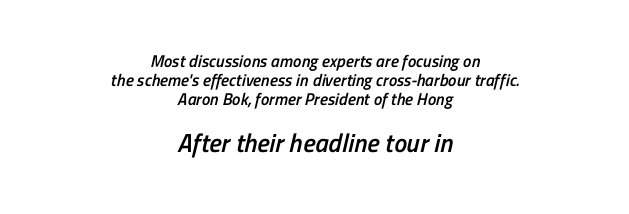
Q: Is the text bold? A: Semi-bold.
Q: Is the text underlined? A: No.
Q: How is the paragraph aligned? A: Centered.
Q: Is the spacing between letters normal or unusually wide? A: Normal.
Q: Is the spacing between lines tight, normal or loose? A: Tight.
Q: Which block of text is set in a larger size, the first (top) or the second (bottom)? A: The second (bottom) one.
